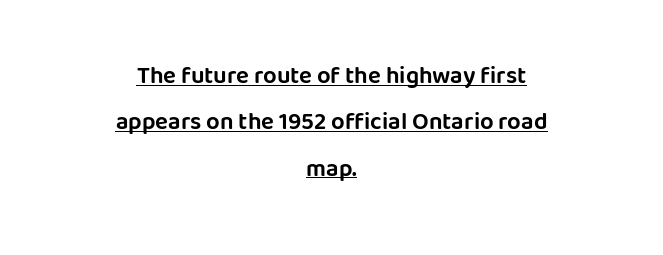
Q: Is the text italic (slanted)? A: No, it is upright.
Q: Is the text underlined? A: Yes.
Q: How is the paragraph aligned? A: Centered.
Q: Is the spacing between letters normal or unusually wide? A: Normal.
Q: Is the spacing between lines tight, normal or loose? A: Loose.
